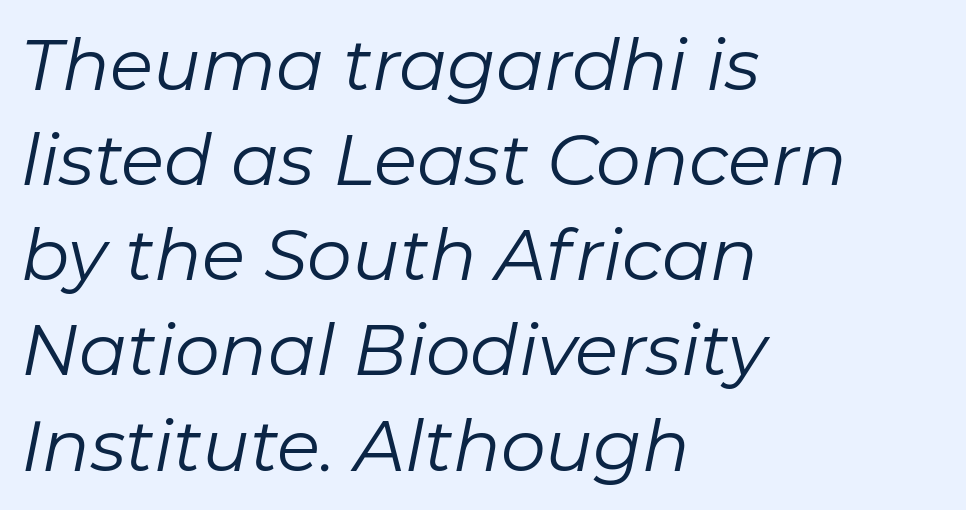
{"italic": "yes", "lean": "right", "slant_degrees": 11, "bold": "no", "weight": "regular", "width": "normal", "stroke_contrast": "low", "x_height": "medium", "monospaced": "no", "underline": "no", "align": "left", "line_spacing": "normal", "line_spacing_ratio": 1.34, "letter_spacing": "normal", "letter_spacing_em": 0.0, "glyph_px": 71}
